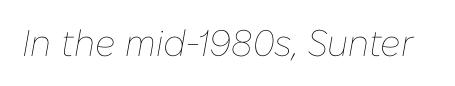
Q: Is the text bold? A: No.
Q: Is the text italic (slanted)? A: Yes, it leans right by about 10 degrees.
Q: Is the text underlined? A: No.
Q: Is the spacing between letters normal or unusually wide? A: Normal.
Q: Width (condensed, normal, or wide)? A: Normal.
Q: Stroke contrast? A: Low.
Q: x-height? A: Medium.
Q: Monospaced? A: No.
